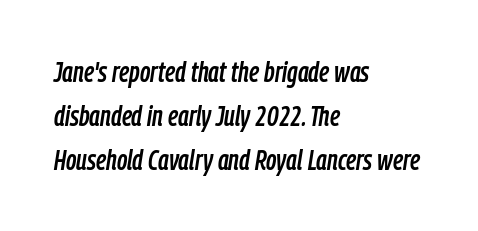
Q: Is the text italic (slanted)? A: Yes, it leans right by about 9 degrees.
Q: Is the text underlined? A: No.
Q: How is the paragraph aligned? A: Left-aligned.
Q: Is the spacing between letters normal or unusually wide? A: Normal.
Q: Is the spacing between lines tight, normal or loose? A: Normal.
Q: Width (condensed, normal, or wide)? A: Condensed.
Q: Stroke contrast? A: Low.
Q: x-height? A: Medium.
Q: Monospaced? A: No.
